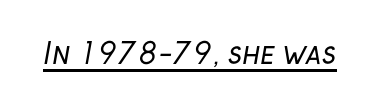
The image shows 29 px regular-weight sans-serif type; set normal letter spacing, underlined; low stroke contrast and a medium x-height.
